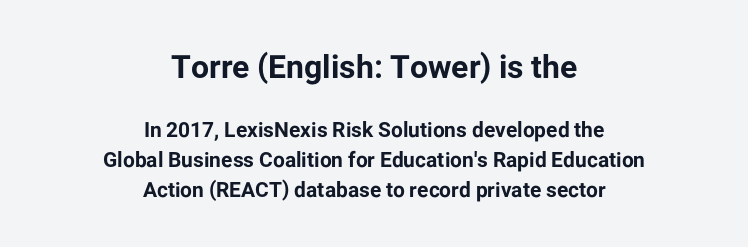
{"serif": "no", "italic": "no", "bold": "yes", "weight": "bold", "width": "normal", "stroke_contrast": "low", "x_height": "medium", "monospaced": "no", "underline": "no", "align": "center", "line_spacing": "normal", "line_spacing_ratio": 1.42, "letter_spacing": "normal", "letter_spacing_em": 0.0, "larger_block": "first", "size_ratio": 1.52, "glyph_px": 32}
